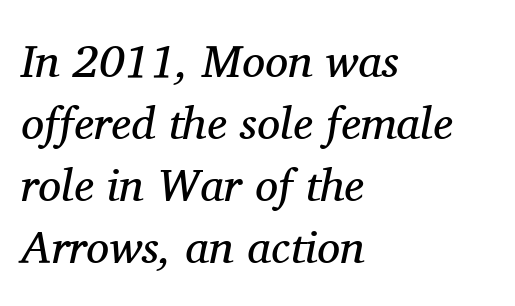
The image shows 46 px regular-weight serif type, italic (leaning right); set left-aligned, normal line spacing (1.35x), normal letter spacing, not underlined; medium stroke contrast and a medium x-height.
